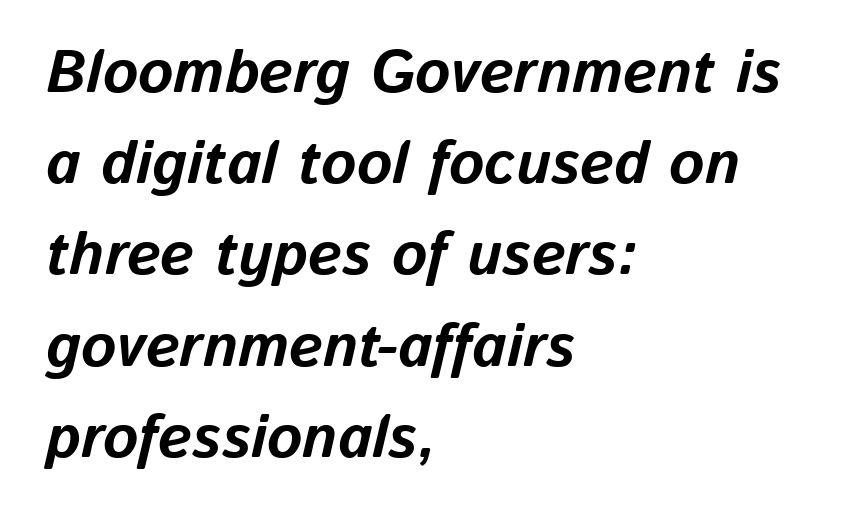
Q: Is the text bold? A: Yes.
Q: Is the text italic (slanted)? A: Yes, it leans right by about 13 degrees.
Q: Is the text underlined? A: No.
Q: How is the paragraph aligned? A: Left-aligned.
Q: Is the spacing between letters normal or unusually wide? A: Normal.
Q: Is the spacing between lines tight, normal or loose? A: Normal.
Q: Width (condensed, normal, or wide)? A: Normal.
Q: Stroke contrast? A: Low.
Q: x-height? A: Medium.
Q: Monospaced? A: No.
